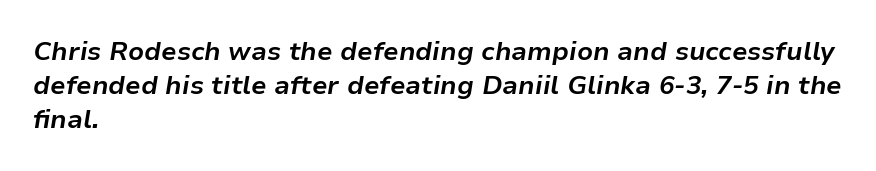
The image shows 26 px bold type, italic (leaning right); set left-aligned, normal line spacing (1.3x), normal letter spacing, not underlined.
